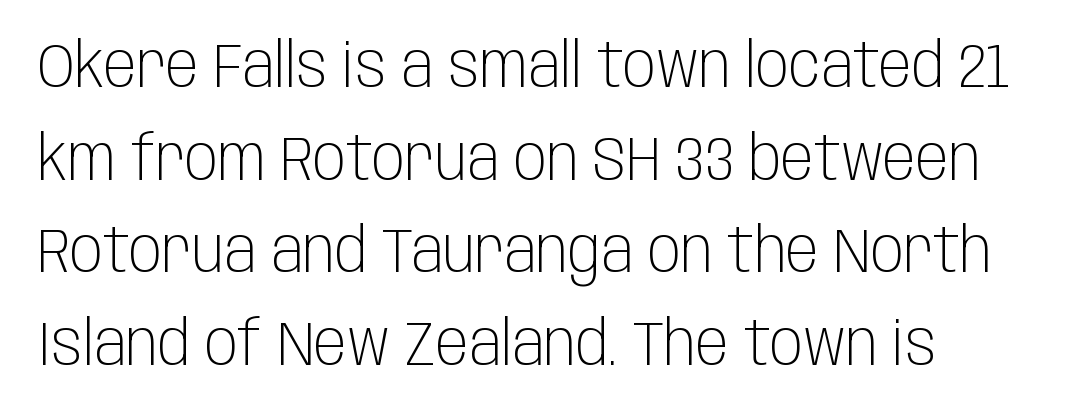
The image shows 61 px light, condensed sans-serif type, upright; set normal line spacing (1.52x), normal letter spacing, not underlined; low stroke contrast and a large x-height.
